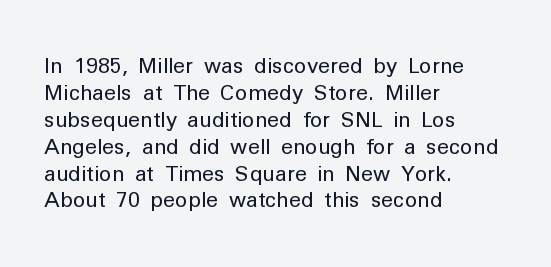
The image shows 21 px text type, upright; set left-aligned, normal line spacing (1.28x), normal letter spacing, not underlined.
